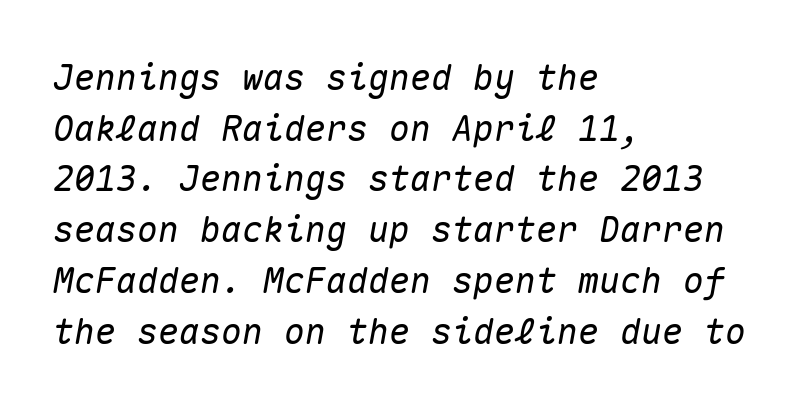
The setting favours the left margin, as ordinary paragraphs usually do. Spacing verdict: monospaced, one width for all characters. Normally led — the rows are evenly, conventionally spaced. Look at the tracking — it's just the regular setting, nothing added. Quick note: italic. The foot of each line stays bare and open.
